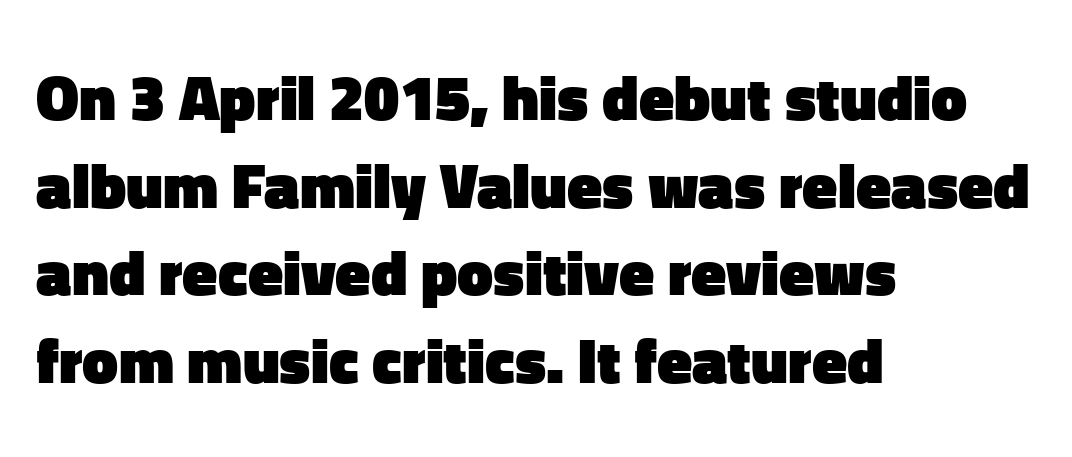
Q: Is the text bold? A: Yes.
Q: Is the text italic (slanted)? A: No, it is upright.
Q: Is the typeface a serif or a sans-serif typeface? A: Sans-serif.
Q: Is the text underlined? A: No.
Q: How is the paragraph aligned? A: Left-aligned.
Q: Is the spacing between letters normal or unusually wide? A: Normal.
Q: Is the spacing between lines tight, normal or loose? A: Normal.
Q: Width (condensed, normal, or wide)? A: Normal.
Q: Stroke contrast? A: Low.
Q: x-height? A: Medium.
Q: Monospaced? A: No.
